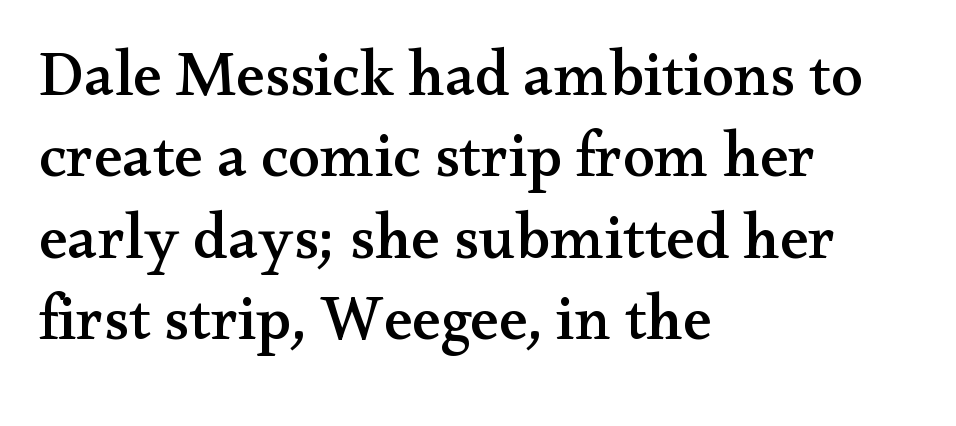
{"serif": "yes", "italic": "no", "width": "wide", "stroke_contrast": "medium", "x_height": "small", "monospaced": "no", "underline": "no", "align": "left", "line_spacing": "normal", "line_spacing_ratio": 1.27, "letter_spacing": "normal", "letter_spacing_em": 0.0, "glyph_px": 64}
